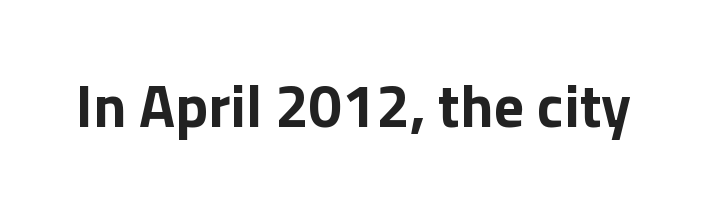
Q: Is the text italic (slanted)? A: No, it is upright.
Q: Is the typeface a serif or a sans-serif typeface? A: Sans-serif.
Q: Is the text underlined? A: No.
Q: Is the spacing between letters normal or unusually wide? A: Normal.
Q: Width (condensed, normal, or wide)? A: Normal.
Q: Stroke contrast? A: Low.
Q: x-height? A: Medium.
Q: Monospaced? A: No.
